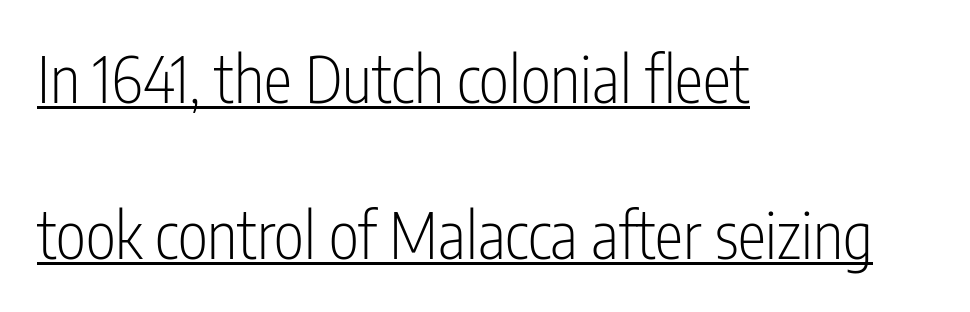
Q: Is the text bold? A: No.
Q: Is the text italic (slanted)? A: No, it is upright.
Q: Is the typeface a serif or a sans-serif typeface? A: Sans-serif.
Q: Is the text underlined? A: Yes.
Q: How is the paragraph aligned? A: Left-aligned.
Q: Is the spacing between letters normal or unusually wide? A: Normal.
Q: Is the spacing between lines tight, normal or loose? A: Loose.
Q: Width (condensed, normal, or wide)? A: Condensed.
Q: Stroke contrast? A: Low.
Q: x-height? A: Medium.
Q: Monospaced? A: No.
